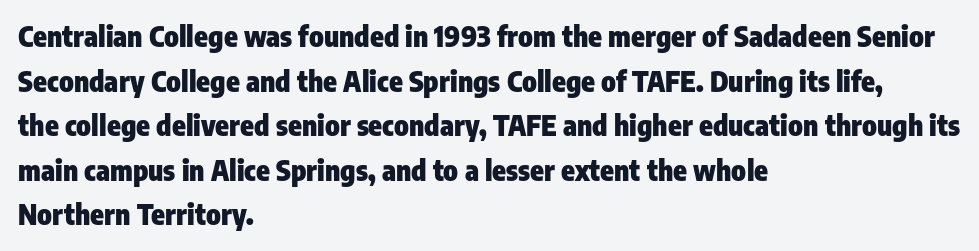
{"serif": "no", "italic": "no", "bold": "yes", "weight": "heavy", "width": "condensed", "stroke_contrast": "low", "x_height": "medium", "monospaced": "no", "underline": "no", "align": "left", "line_spacing": "normal", "line_spacing_ratio": 1.59, "letter_spacing": "normal", "letter_spacing_em": 0.0, "glyph_px": 28}
